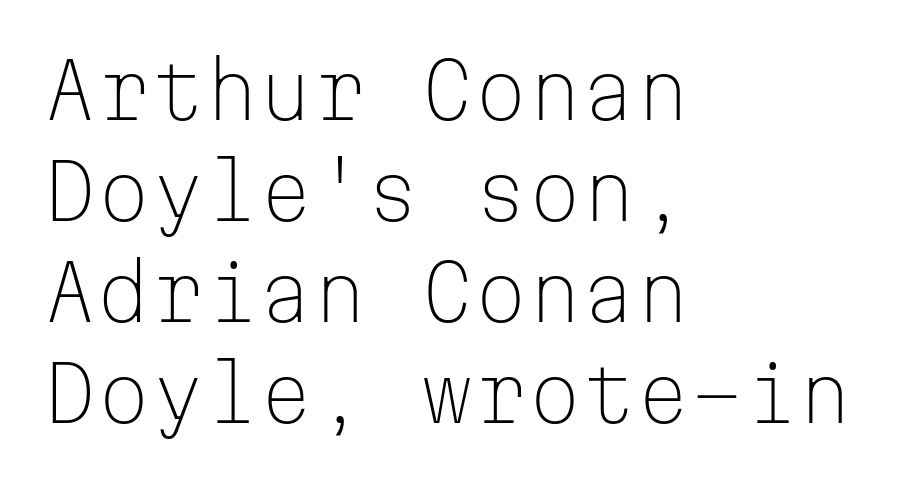
{"serif": "no", "italic": "no", "bold": "no", "weight": "light", "width": "normal", "stroke_contrast": "low", "x_height": "medium", "monospaced": "yes", "underline": "no", "align": "left", "line_spacing": "normal", "line_spacing_ratio": 1.31, "letter_spacing": "normal", "letter_spacing_em": 0.0, "glyph_px": 77}
